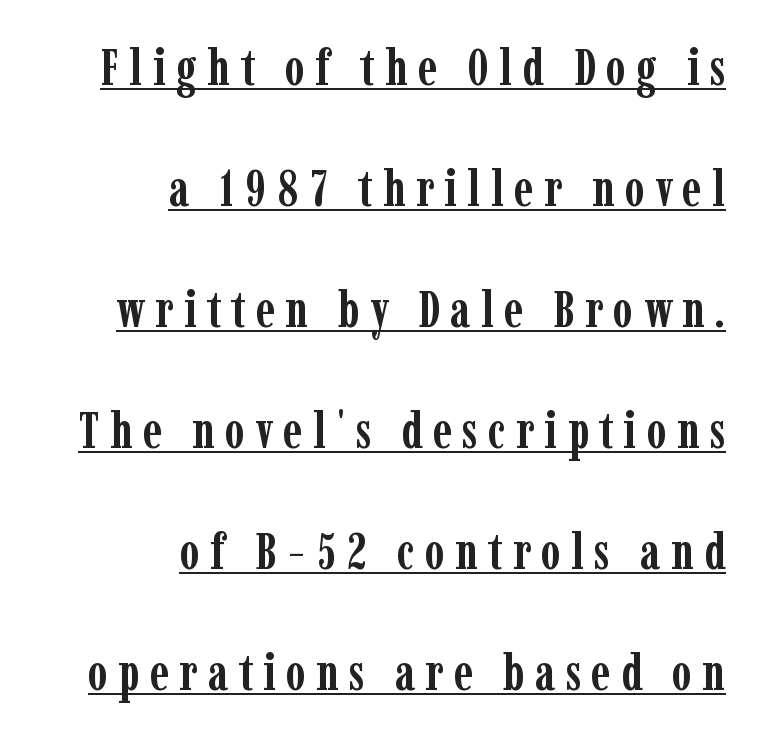
{"serif": "yes", "italic": "no", "bold": "yes", "weight": "semibold", "width": "condensed", "stroke_contrast": "low", "x_height": "medium", "monospaced": "no", "underline": "yes", "align": "right", "line_spacing": "loose", "line_spacing_ratio": 2.42, "letter_spacing": "wide", "letter_spacing_em": 0.21, "glyph_px": 50}
